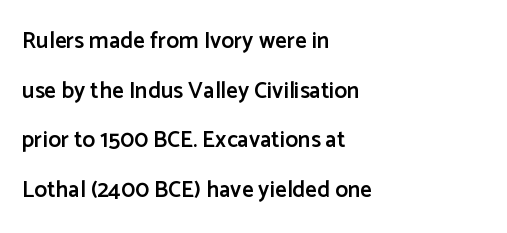
Q: Is the text bold? A: Semi-bold.
Q: Is the text italic (slanted)? A: No, it is upright.
Q: Is the text underlined? A: No.
Q: How is the paragraph aligned? A: Left-aligned.
Q: Is the spacing between letters normal or unusually wide? A: Normal.
Q: Is the spacing between lines tight, normal or loose? A: Loose.
